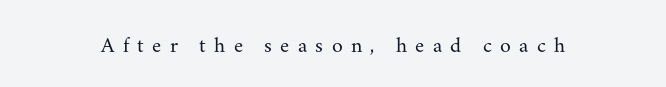
{"italic": "no", "bold": "no", "underline": "no", "letter_spacing": "wide", "letter_spacing_em": 0.38, "glyph_px": 22}
